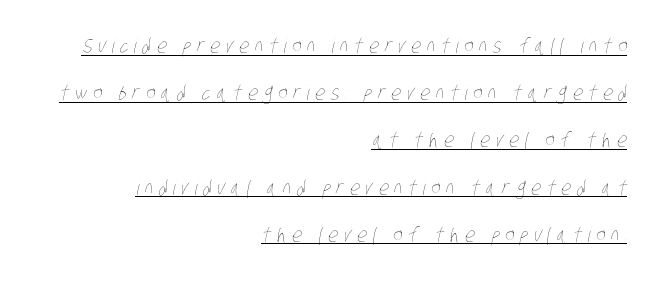
The passage is arranged like a letterhead date or caption credit — flush right. Unbolded letterforms with no extra heft. This sample trades compactness for vertical openness between lines. The string is rendered with underlining switched on. Tracking value appears strongly positive — letters spread wide.
